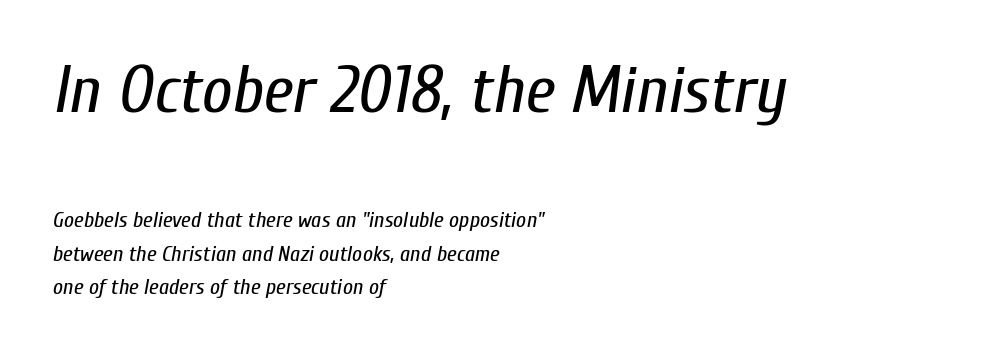
A clean baseline with only descenders dipping below it. Students, note that the glyphs here touch the page at normal intervals. No letter is thick-stroked: the sample isn't bold. Compare the two chunks: the upper has the greater cap height. The whole block is typeset with a tilt.
